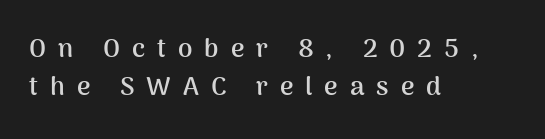
The glyphs have the mass of a bold cut. Quick note: interline space is typical. Line beginnings align vertically; line endings do not. Ordinary non-slanted type is in use. Compared with typical body copy, the letter spacing here is much looser. Each row of text sits above clean, open space.
